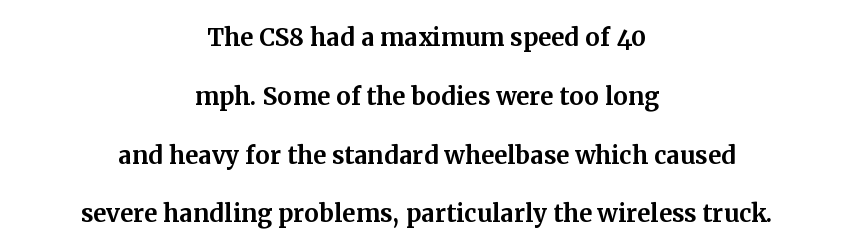
{"italic": "no", "bold": "yes", "underline": "no", "align": "center", "line_spacing": "loose", "line_spacing_ratio": 2.45, "letter_spacing": "normal", "letter_spacing_em": 0.0, "glyph_px": 24}
